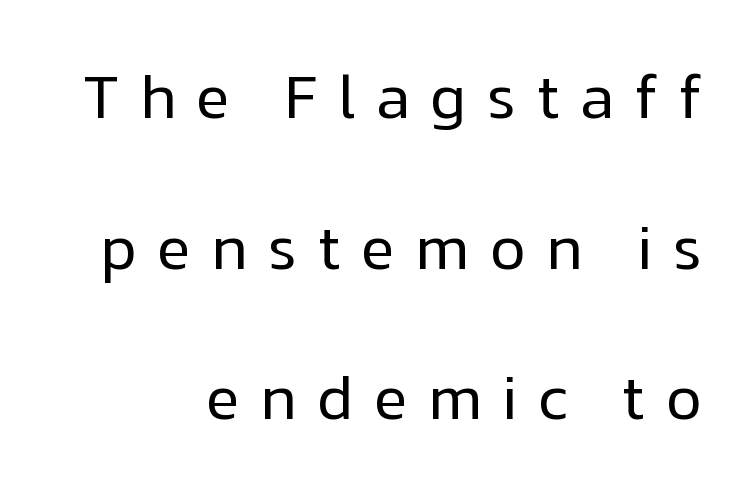
{"serif": "no", "italic": "no", "bold": "no", "weight": "regular", "width": "normal", "stroke_contrast": "low", "x_height": "medium", "monospaced": "no", "underline": "no", "align": "right", "line_spacing": "loose", "line_spacing_ratio": 2.43, "letter_spacing": "wide", "letter_spacing_em": 0.33, "glyph_px": 62}
